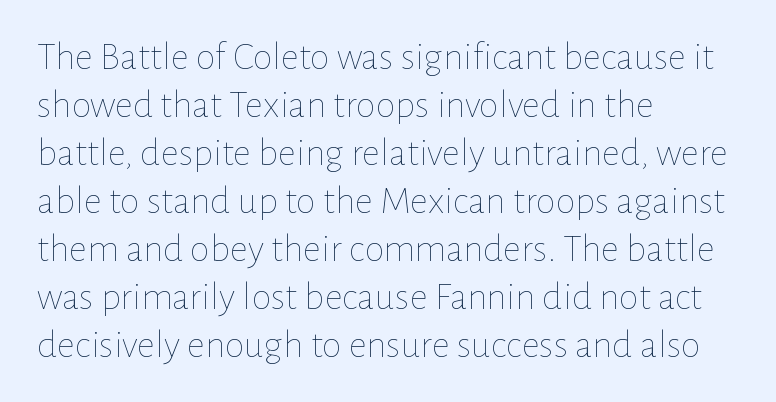
{"italic": "no", "bold": "no", "weight": "thin", "width": "normal", "stroke_contrast": "low", "x_height": "medium", "monospaced": "no", "underline": "no", "align": "left", "line_spacing_ratio": 1.2, "letter_spacing": "normal", "letter_spacing_em": 0.0, "glyph_px": 40}
